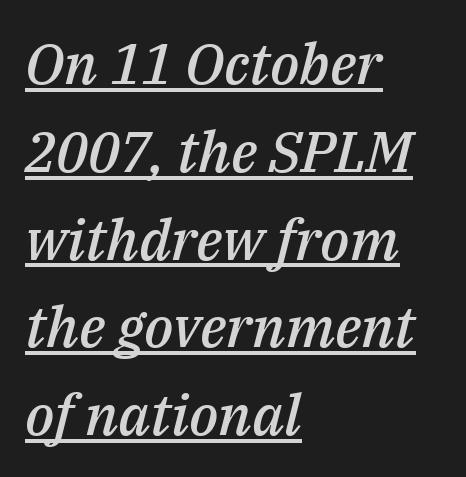
Q: Is the text bold? A: Semi-bold.
Q: Is the text italic (slanted)? A: Yes, it leans right by about 14 degrees.
Q: Is the text underlined? A: Yes.
Q: How is the paragraph aligned? A: Left-aligned.
Q: Is the spacing between letters normal or unusually wide? A: Normal.
Q: Is the spacing between lines tight, normal or loose? A: Normal.
Q: Width (condensed, normal, or wide)? A: Normal.
Q: Stroke contrast? A: Medium.
Q: x-height? A: Medium.
Q: Monospaced? A: No.
